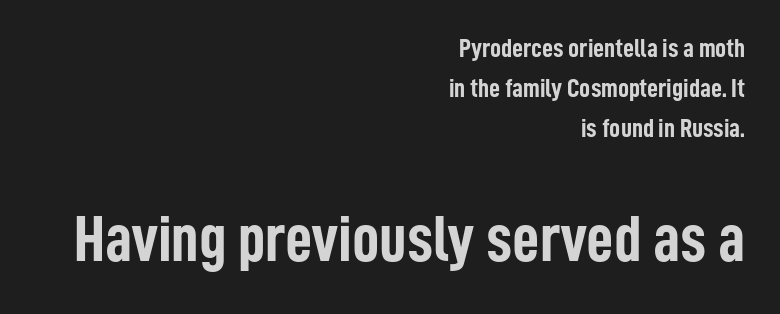
The face used here has the dense, thick strokes of a bold. The passage is arranged like a letterhead date or caption credit — flush right. Think of a printed novel: that variable character pitch is what you see here. Grotesque or geometric, the face here clearly has no serifs. Successive baselines arrive at the customary interval.
